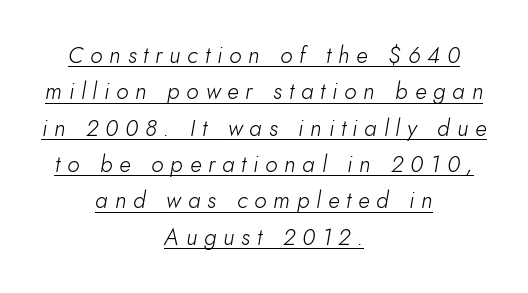
{"italic": "yes", "lean": "right", "slant_degrees": 10, "bold": "no", "underline": "yes", "align": "center", "line_spacing": "normal", "line_spacing_ratio": 1.58, "letter_spacing": "wide", "letter_spacing_em": 0.3, "glyph_px": 23}
